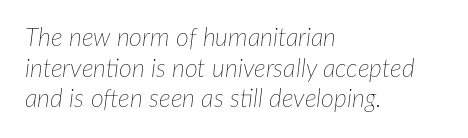
The image shows 25 px text type, italic (leaning right); set left-aligned, line spacing 1.23x, normal letter spacing, not underlined.
